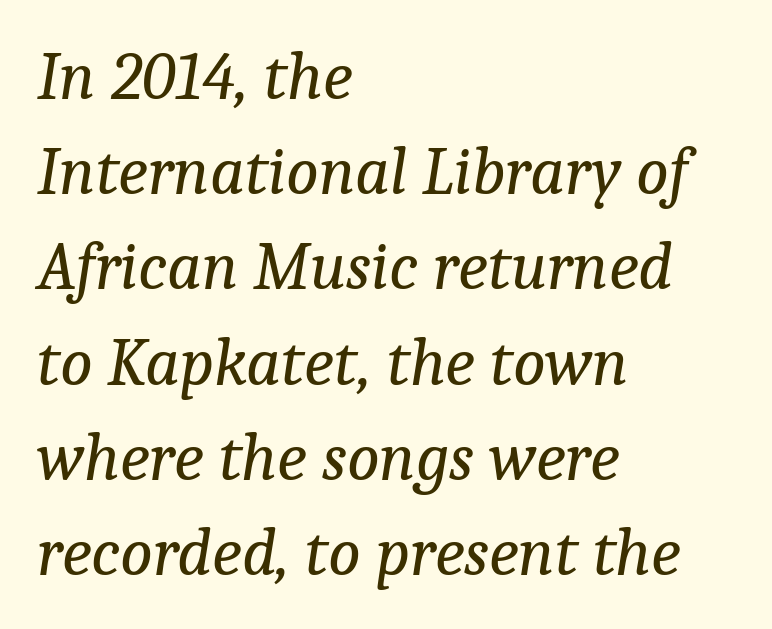
Q: Is the text bold? A: No.
Q: Is the text italic (slanted)? A: Yes, it leans right by about 9 degrees.
Q: Is the typeface a serif or a sans-serif typeface? A: Serif.
Q: Is the text underlined? A: No.
Q: How is the paragraph aligned? A: Left-aligned.
Q: Is the spacing between letters normal or unusually wide? A: Normal.
Q: Is the spacing between lines tight, normal or loose? A: Normal.
Q: Width (condensed, normal, or wide)? A: Normal.
Q: Stroke contrast? A: Low.
Q: x-height? A: Medium.
Q: Monospaced? A: No.
